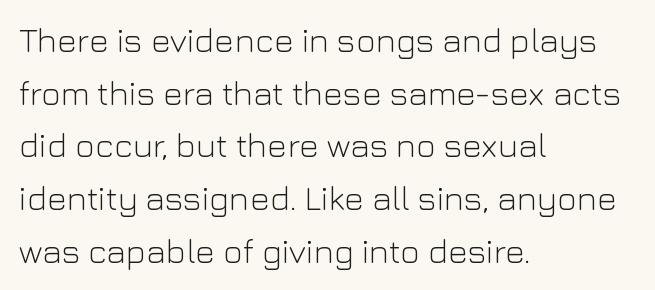
{"serif": "no", "italic": "no", "bold": "no", "weight": "light", "width": "normal", "stroke_contrast": "low", "x_height": "medium", "monospaced": "no", "underline": "no", "align": "left", "line_spacing": "normal", "line_spacing_ratio": 1.55, "letter_spacing": "normal", "letter_spacing_em": 0.0, "glyph_px": 34}
